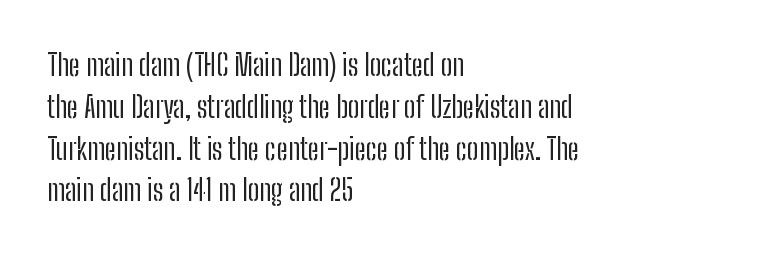
The image shows 29 px regular-weight, condensed sans-serif type, upright; set left-aligned, normal line spacing (1.44x), normal letter spacing, not underlined; low stroke contrast and a medium x-height.
